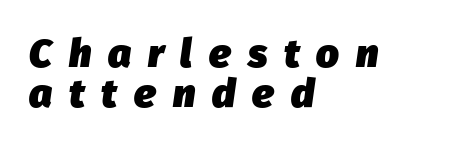
Q: Is the text bold? A: Yes.
Q: Is the text italic (slanted)? A: Yes, it leans right by about 8 degrees.
Q: Is the text underlined? A: No.
Q: How is the paragraph aligned? A: Left-aligned.
Q: Is the spacing between letters normal or unusually wide? A: Unusually wide.
Q: Is the spacing between lines tight, normal or loose? A: Tight.
Q: Width (condensed, normal, or wide)? A: Normal.
Q: Stroke contrast? A: Low.
Q: x-height? A: Medium.
Q: Monospaced? A: No.
